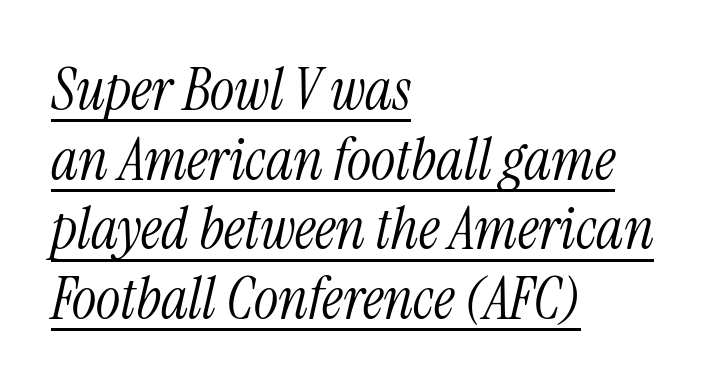
{"serif": "yes", "italic": "yes", "lean": "right", "slant_degrees": 13, "bold": "no", "weight": "light", "width": "condensed", "stroke_contrast": "medium", "x_height": "medium", "monospaced": "no", "underline": "yes", "align": "left", "line_spacing_ratio": 1.2, "letter_spacing": "normal", "letter_spacing_em": 0.0, "glyph_px": 58}
